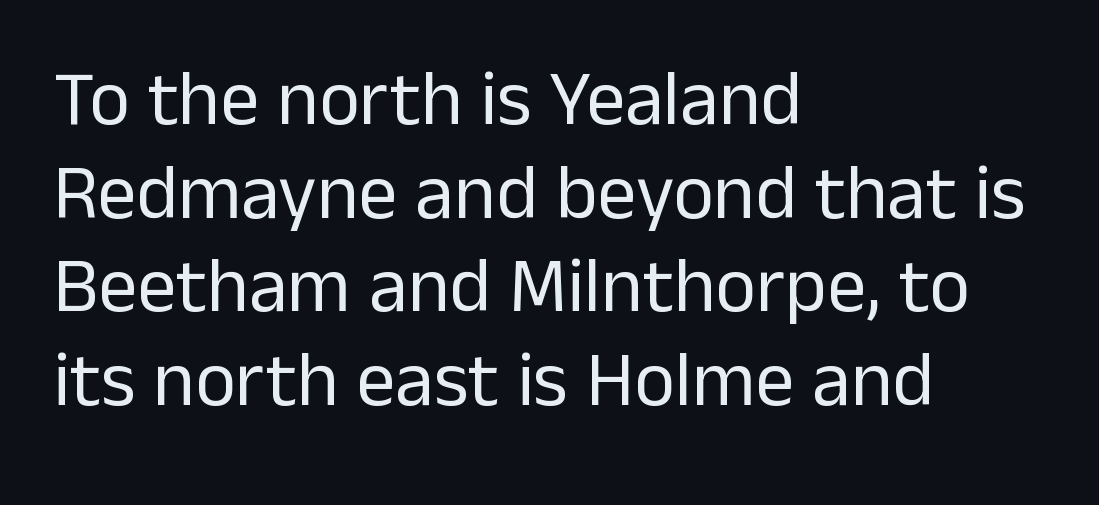
{"serif": "no", "italic": "no", "bold": "no", "weight": "regular", "width": "normal", "stroke_contrast": "low", "x_height": "medium", "monospaced": "no", "underline": "no", "align": "left", "line_spacing_ratio": 1.2, "letter_spacing": "normal", "letter_spacing_em": 0.0, "glyph_px": 78}
